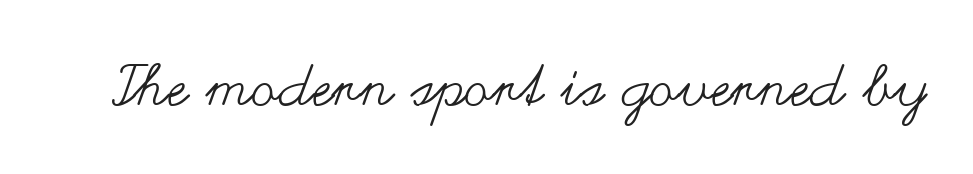
Looks like regular typesetting: each glyph gets only the width it needs. The rendering keeps characters at their native spacing. The specimen omits any rule beneath the text block's lines. Letters have the restrained weight of plain body copy at most.
